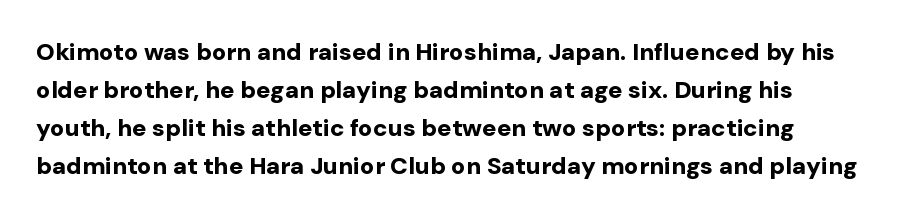
{"italic": "no", "bold": "yes", "underline": "no", "line_spacing": "normal", "line_spacing_ratio": 1.58, "letter_spacing": "normal", "letter_spacing_em": 0.0, "glyph_px": 24}
